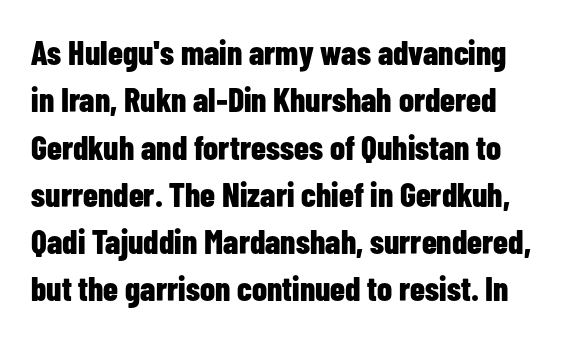
{"serif": "no", "italic": "no", "bold": "yes", "weight": "bold", "width": "condensed", "stroke_contrast": "low", "x_height": "medium", "monospaced": "no", "underline": "no", "line_spacing": "normal", "line_spacing_ratio": 1.39, "letter_spacing": "normal", "letter_spacing_em": 0.0, "glyph_px": 34}
